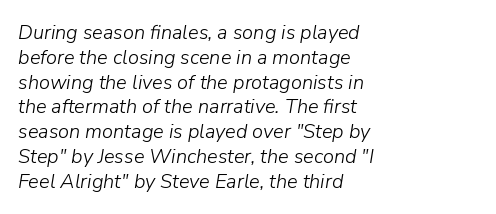
The glyphs look as if they've been sheared to an angle. The font is comparable to plain body text, perhaps lighter. The compositor pushed each line to the left boundary. Only glyphs here, with clear space below each row.
